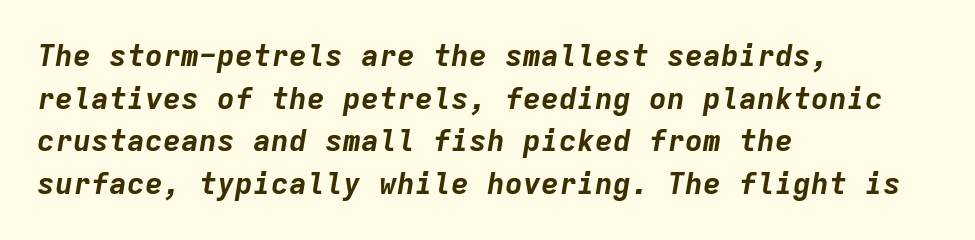
The image shows 30 px bold type, italic (leaning right), monospaced; set left-aligned, normal line spacing (1.42x), normal letter spacing, not underlined; low stroke contrast and a medium x-height.
